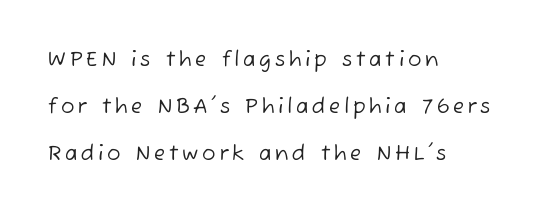
Horizontal alignment here is leftward, the default for most running prose. Letters rest on an invisible, unmarked baseline. Weight: regular or lighter. Interline gaps are noticeably wide in this sample.
